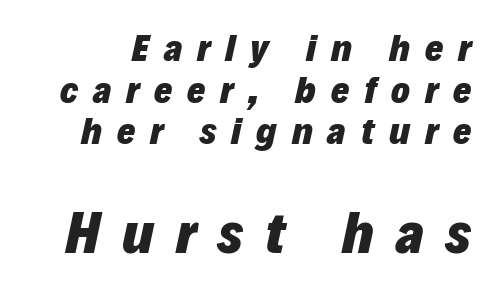
If you drew a line through each stem, it would be angled. Horizontal bands of white between lines are thin slivers. The space directly below the letters is spotless. Think of a printed novel: that variable character pitch is what you see here.
